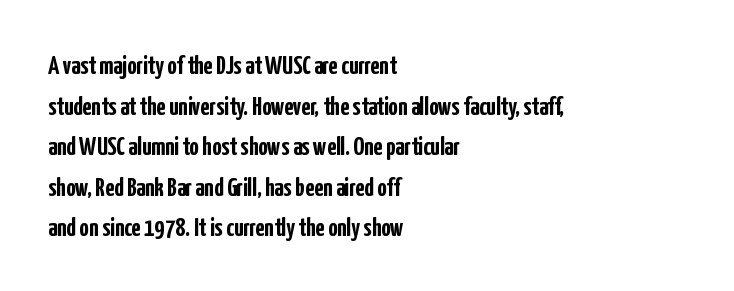
Students, note that the glyphs here touch the page at normal intervals. Lines of text with bare space underneath. Short and long lines alike share a common starting point at left. The font's upright variant was chosen for this text.
